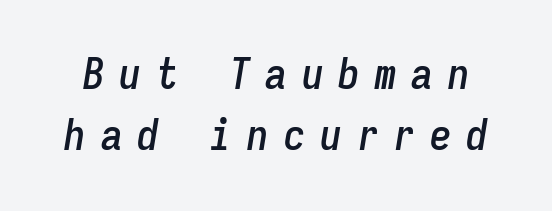
What's the leading like? Ordinary, nothing unusual. Spacing verdict: monospaced, one width for all characters. Anything drawn beneath the words? Only blank space. Slanted lettering throughout. This sample uses expanded letter spacing, leaving extra air between glyphs.
